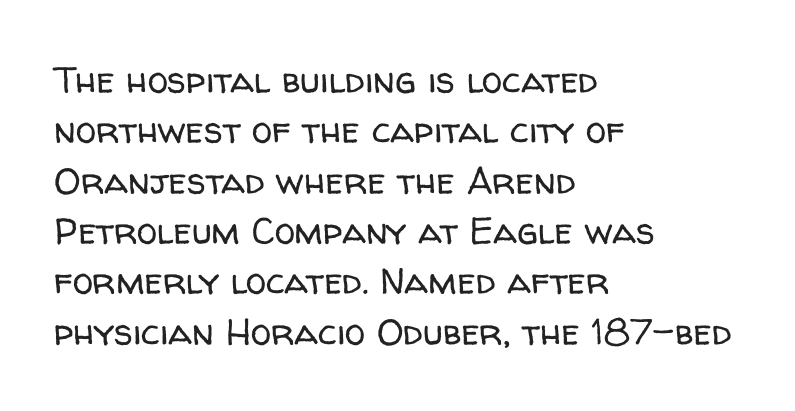
Inter-character spacing is left at the font's built-in metrics. Note: no serifs on the glyphs. Unbolded letterforms with no extra heft. The rendering uses natural spacing where letterforms have individual widths.
